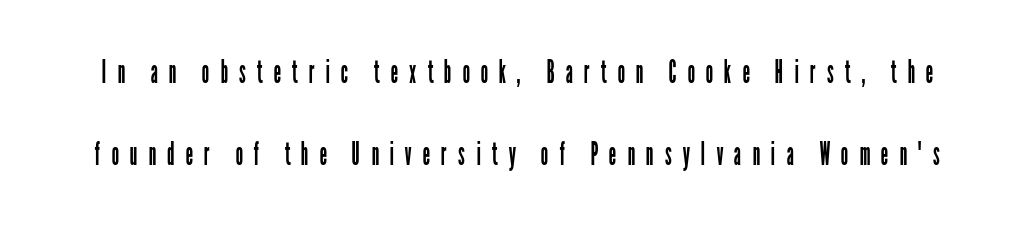
Is there much room between lines? Yes — plenty of vertical air separates them. The specimen omits any rule beneath the text block's lines. No italicization has been applied; the sample stays upright. Character widths vary here, with narrow letters taking less room than wide ones. Tracking value appears strongly positive — letters spread wide. The weight tops out at a normal text grade.
